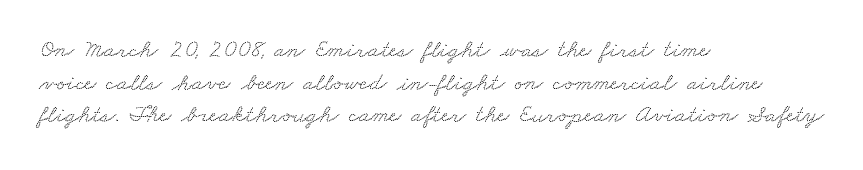
Q: Is the text underlined? A: No.
Q: How is the paragraph aligned? A: Left-aligned.
Q: Is the spacing between letters normal or unusually wide? A: Normal.
Q: Is the spacing between lines tight, normal or loose? A: Normal.
